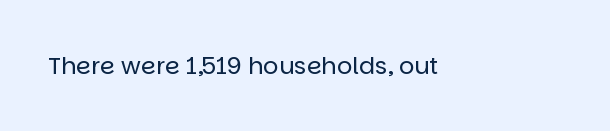
The image shows 24 px text type, upright; set normal letter spacing, not underlined.
